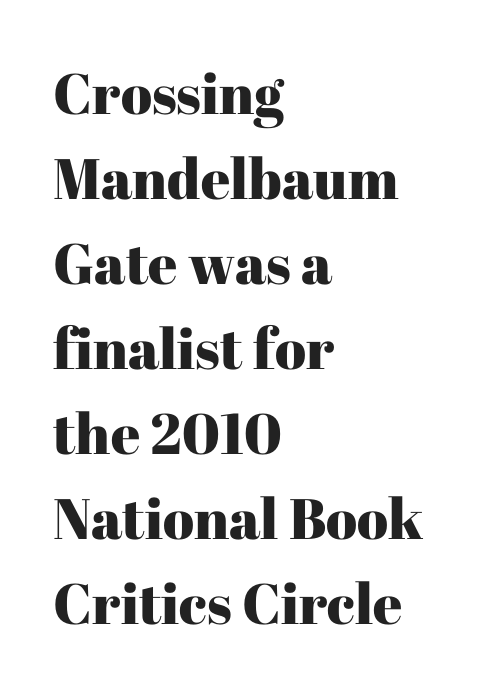
Q: Is the text italic (slanted)? A: No, it is upright.
Q: Is the typeface a serif or a sans-serif typeface? A: Serif.
Q: Is the text underlined? A: No.
Q: How is the paragraph aligned? A: Left-aligned.
Q: Is the spacing between letters normal or unusually wide? A: Normal.
Q: Is the spacing between lines tight, normal or loose? A: Normal.
Q: Width (condensed, normal, or wide)? A: Normal.
Q: Stroke contrast? A: High.
Q: x-height? A: Medium.
Q: Monospaced? A: No.
